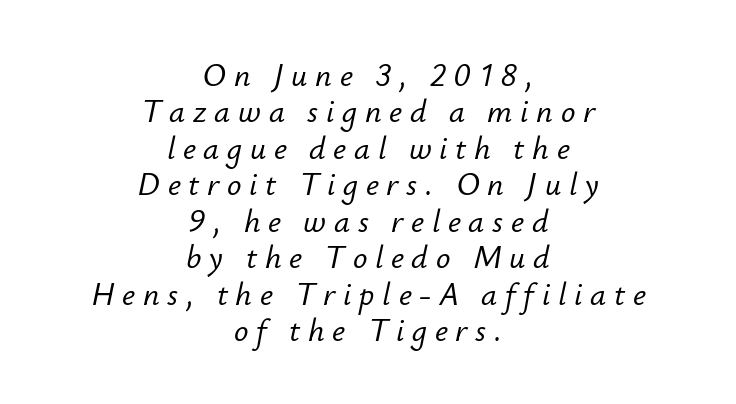
{"italic": "yes", "lean": "right", "slant_degrees": 12, "width": "normal", "stroke_contrast": "low", "x_height": "small", "monospaced": "no", "underline": "no", "align": "center", "line_spacing": "tight", "line_spacing_ratio": 1.14, "letter_spacing": "wide", "letter_spacing_em": 0.24, "glyph_px": 32}
